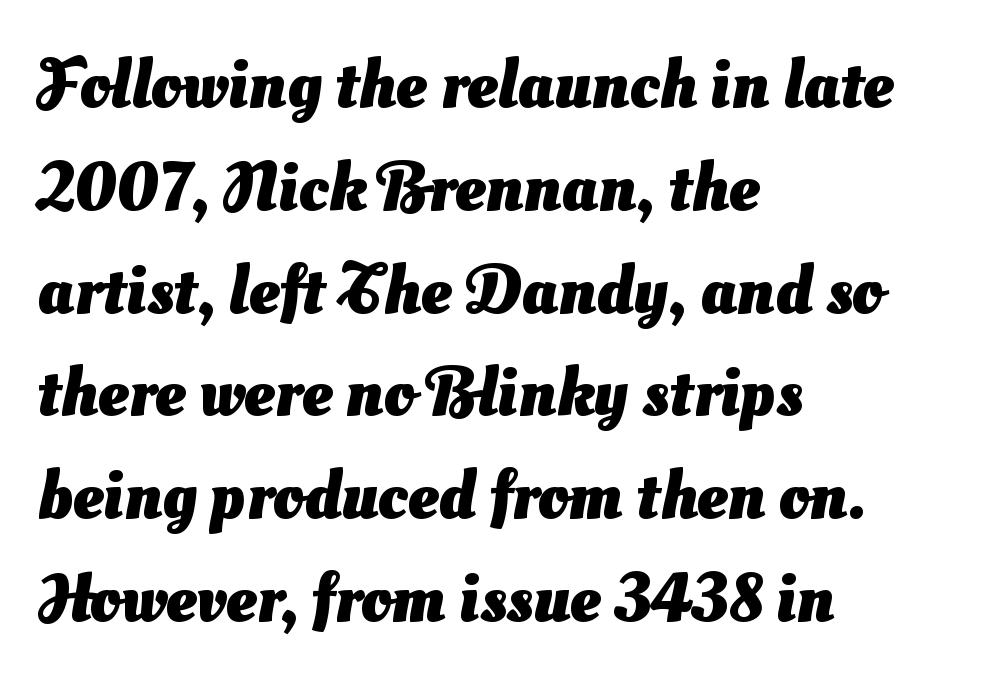
Note the varied advance widths — an 'i' is clearly narrower than an 'm'. Each glyph is drawn with heavy, bold strokes. The rows are spaced the way most documents space them. The area under the type is left untouched.
